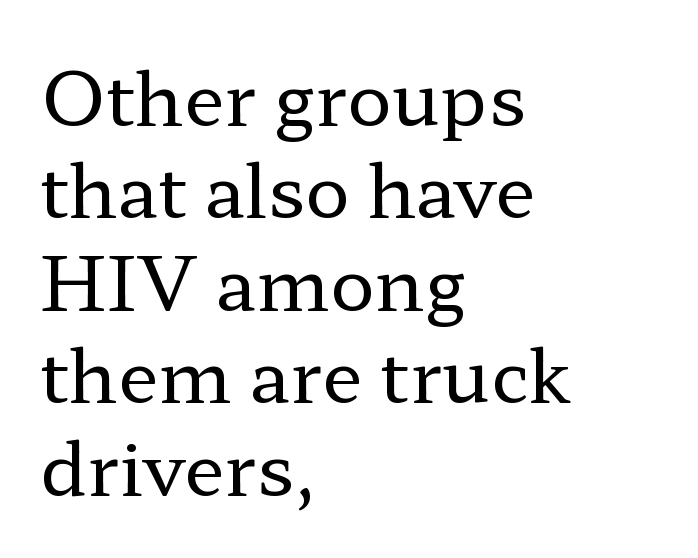
Glance below the letters and you will spot only blank space. Leading matches the norm, producing a regular column. Looks like regular typesetting: each glyph gets only the width it needs. This sample is left-justified, so line endings fall wherever the words run out. A serif font was chosen for this passage. The passage shown is not bold in any degree.
